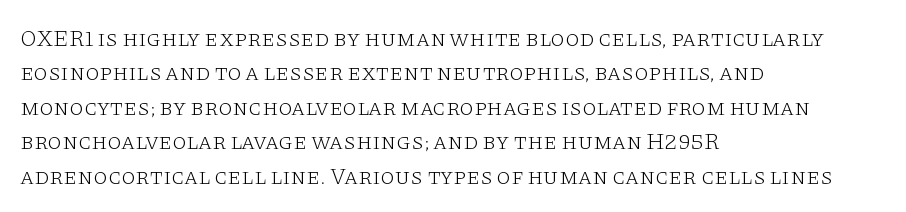
The image shows 23 px text type, upright; set left-aligned, normal line spacing (1.5x), normal letter spacing, not underlined.
